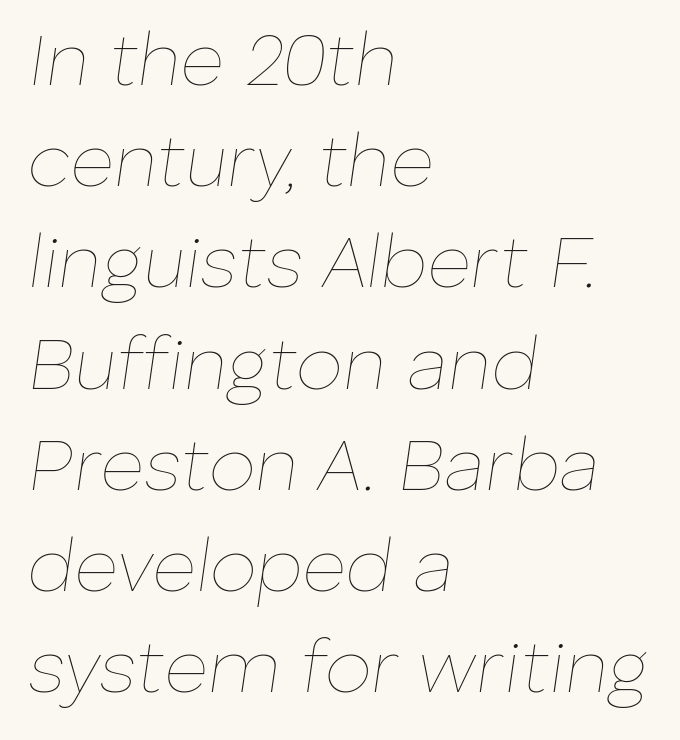
Compared with a typical body face, this is equally light or lighter still. A typesetter would call this leading conventional body-copy spacing. This sample uses plain, unmodified letter spacing. Every row of glyphs begins at an identical x-position on the left. The zone under the glyphs is completely vacant.
